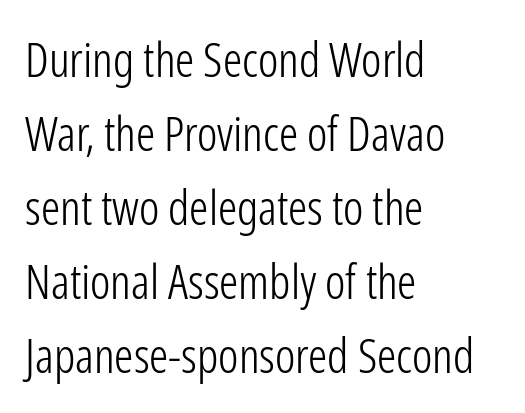
Q: Is the text bold? A: No.
Q: Is the text italic (slanted)? A: No, it is upright.
Q: Is the typeface a serif or a sans-serif typeface? A: Sans-serif.
Q: Is the text underlined? A: No.
Q: How is the paragraph aligned? A: Left-aligned.
Q: Is the spacing between letters normal or unusually wide? A: Normal.
Q: Is the spacing between lines tight, normal or loose? A: Normal.
Q: Width (condensed, normal, or wide)? A: Condensed.
Q: Stroke contrast? A: Low.
Q: x-height? A: Medium.
Q: Monospaced? A: No.
